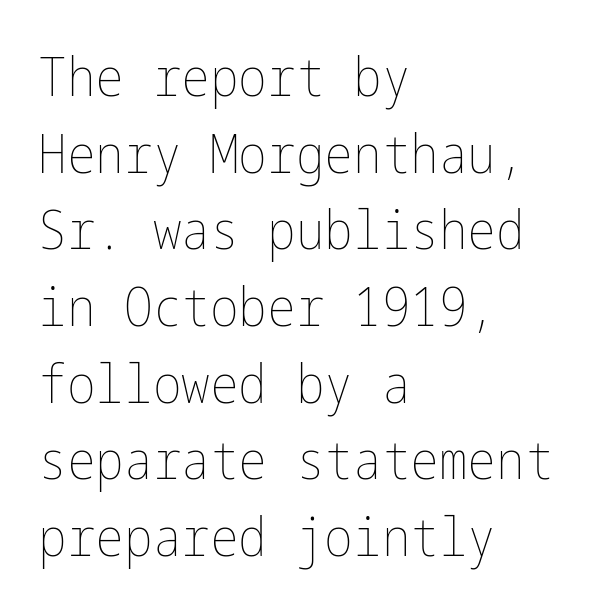
Caption: multi-line text, flush left, ragged right. Has an underline been added? It has not. How are the letters spaced? Ordinarily, with no added tracking. Stem width sits at or under what a default text font uses. The designer left line spacing at the default.
